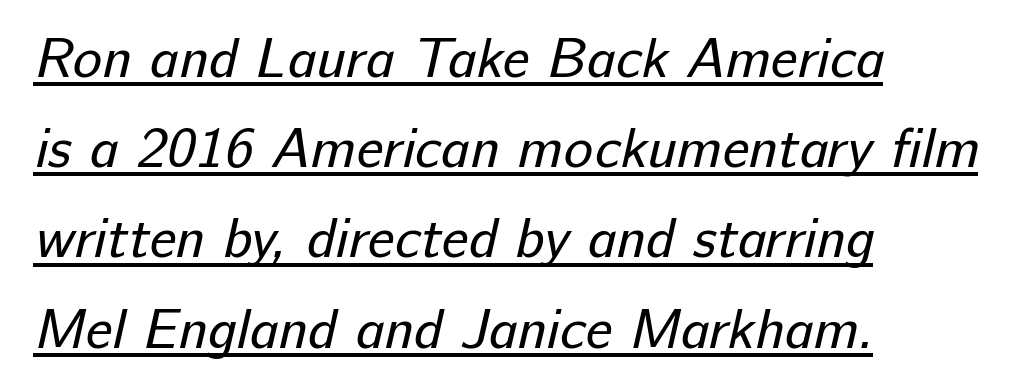
The image shows 55 px regular-weight sans-serif type; set left-aligned, normal line spacing (1.64x), normal letter spacing, underlined; low stroke contrast and a medium x-height.
